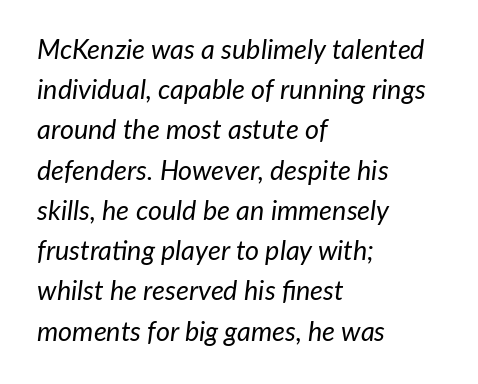
{"italic": "yes", "lean": "right", "slant_degrees": 7, "bold": "no", "underline": "no", "align": "left", "line_spacing": "normal", "line_spacing_ratio": 1.49, "letter_spacing": "normal", "letter_spacing_em": 0.0, "glyph_px": 27}
